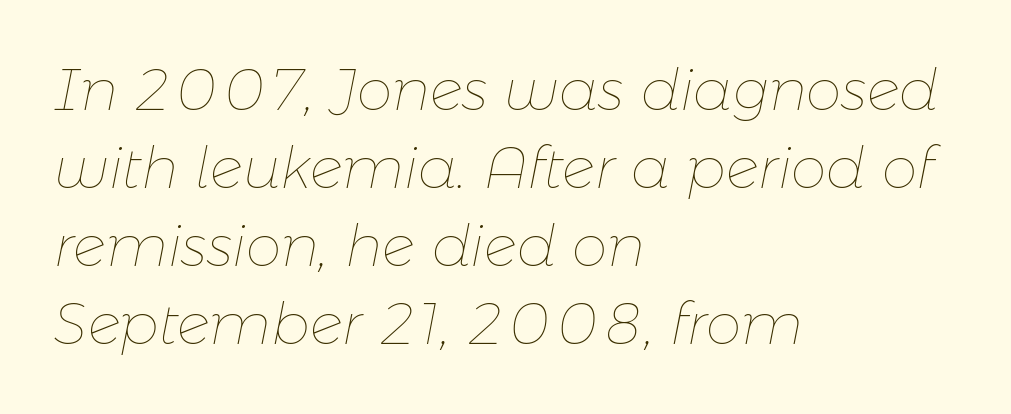
The image shows 57 px thin type, italic (leaning right); set left-aligned, normal line spacing (1.37x), normal letter spacing, not underlined; low stroke contrast and a medium x-height.
